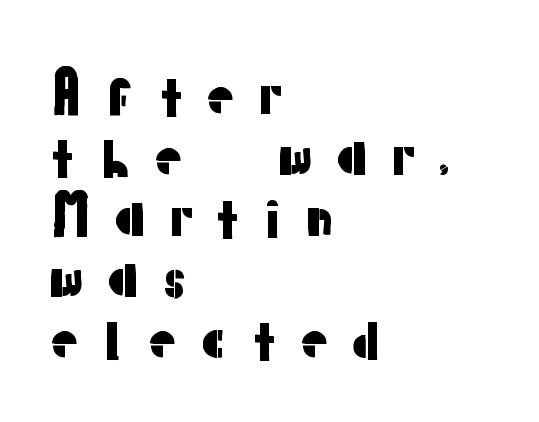
{"serif": "no", "italic": "no", "width": "normal", "stroke_contrast": "low", "x_height": "medium", "monospaced": "no", "underline": "no", "align": "left", "line_spacing": "tight", "line_spacing_ratio": 1.13, "letter_spacing": "wide", "letter_spacing_em": 0.38, "glyph_px": 54}
